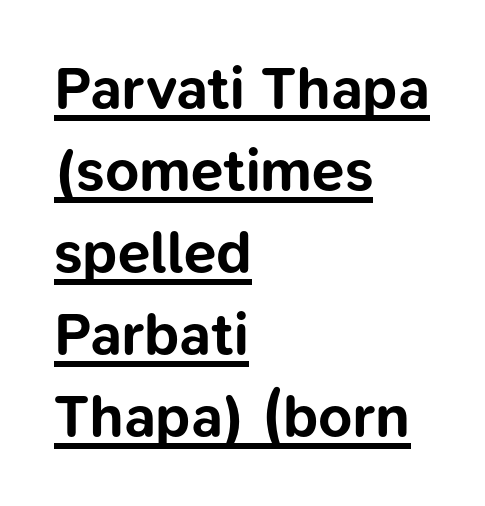
{"serif": "no", "italic": "no", "bold": "yes", "weight": "bold", "width": "normal", "stroke_contrast": "low", "x_height": "medium", "monospaced": "no", "underline": "yes", "align": "left", "line_spacing": "normal", "line_spacing_ratio": 1.39, "letter_spacing": "normal", "letter_spacing_em": 0.0, "glyph_px": 59}
